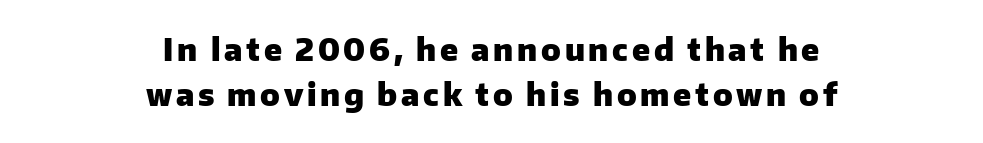
The image shows 31 px heavy sans-serif type, upright; set centered, normal line spacing (1.46x), not underlined; low stroke contrast and a medium x-height.
